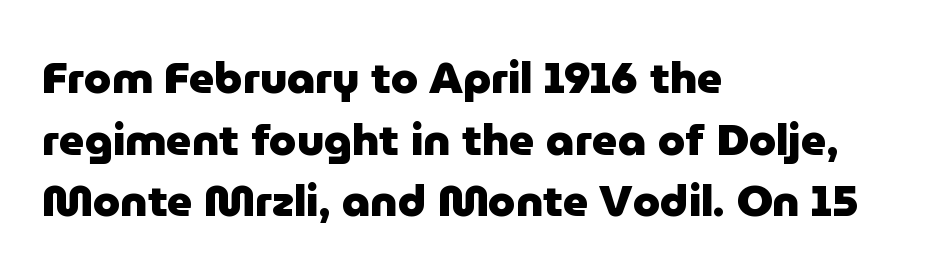
{"serif": "no", "italic": "no", "bold": "yes", "weight": "heavy", "width": "normal", "stroke_contrast": "low", "x_height": "medium", "monospaced": "no", "underline": "no", "align": "left", "line_spacing": "normal", "line_spacing_ratio": 1.4, "letter_spacing": "normal", "letter_spacing_em": 0.0, "glyph_px": 44}
